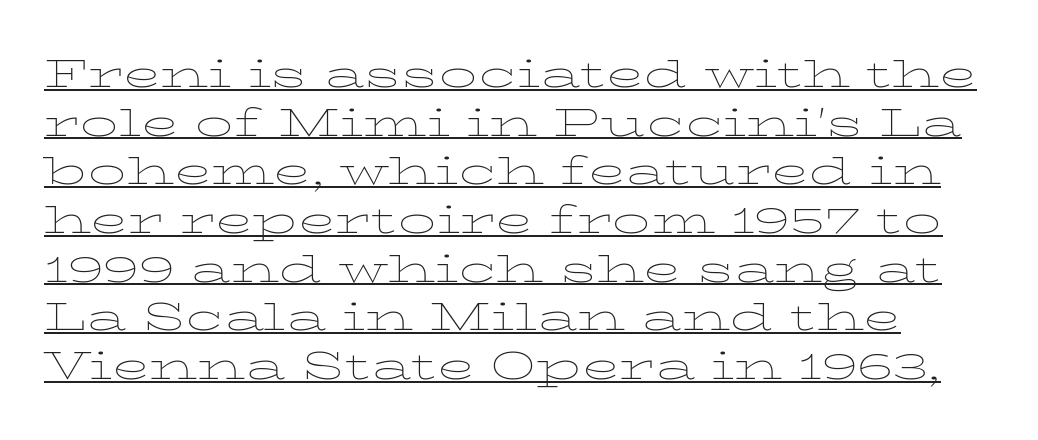
Counters stay open thanks to moderate or lighter strokes. There is no visible air inserted between adjacent glyphs. Typographically, this falls in the serif category. You can see a thin bar hugging the bottom of the glyphs. Does the leading feel generous? No, just average. Spacing verdict: proportional, widths tailored to each character.
